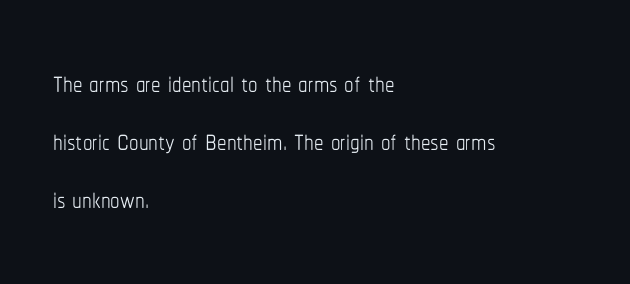
{"italic": "no", "bold": "no", "weight": "thin", "width": "condensed", "stroke_contrast": "low", "x_height": "medium", "monospaced": "no", "underline": "no", "align": "left", "line_spacing": "normal", "line_spacing_ratio": 1.52, "letter_spacing": "normal", "letter_spacing_em": 0.0, "glyph_px": 38}
